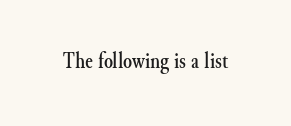
The image shows 23 px text type, upright; set normal letter spacing, not underlined.
